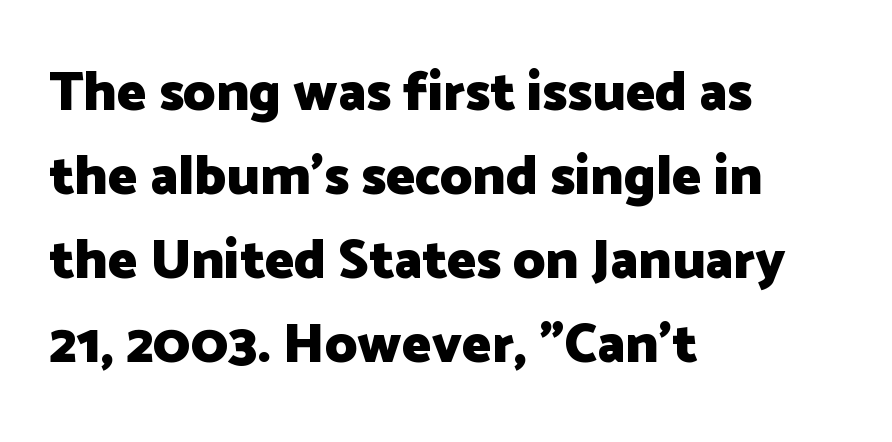
Q: Is the text bold? A: Yes.
Q: Is the text italic (slanted)? A: No, it is upright.
Q: Is the typeface a serif or a sans-serif typeface? A: Sans-serif.
Q: Is the text underlined? A: No.
Q: How is the paragraph aligned? A: Left-aligned.
Q: Is the spacing between letters normal or unusually wide? A: Normal.
Q: Is the spacing between lines tight, normal or loose? A: Normal.
Q: Width (condensed, normal, or wide)? A: Normal.
Q: Stroke contrast? A: Low.
Q: x-height? A: Medium.
Q: Monospaced? A: No.
